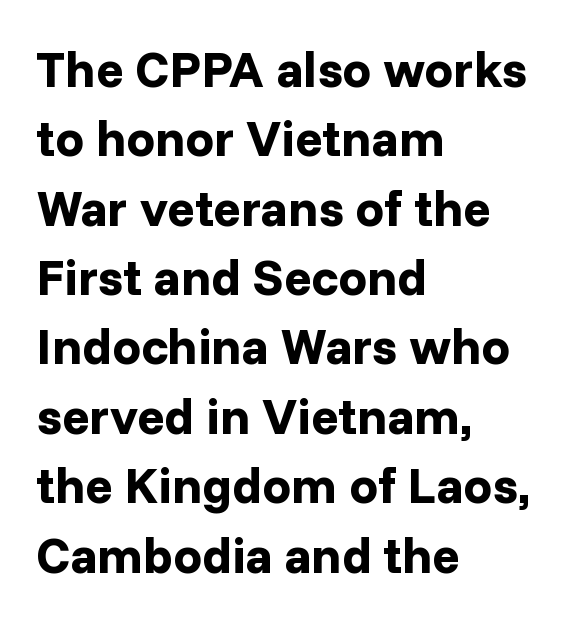
{"serif": "no", "italic": "no", "bold": "yes", "weight": "bold", "width": "normal", "stroke_contrast": "low", "x_height": "medium", "monospaced": "no", "underline": "no", "align": "left", "line_spacing": "normal", "line_spacing_ratio": 1.36, "letter_spacing": "normal", "letter_spacing_em": 0.0, "glyph_px": 51}
